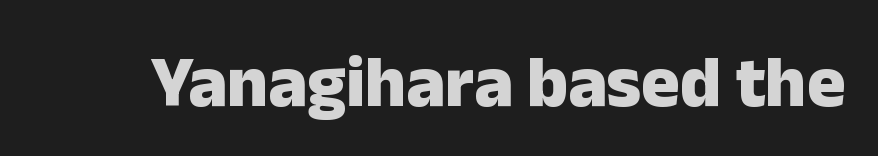
{"serif": "no", "italic": "no", "bold": "yes", "weight": "heavy", "width": "normal", "stroke_contrast": "low", "x_height": "medium", "monospaced": "no", "underline": "no", "letter_spacing": "normal", "letter_spacing_em": 0.0, "glyph_px": 72}
